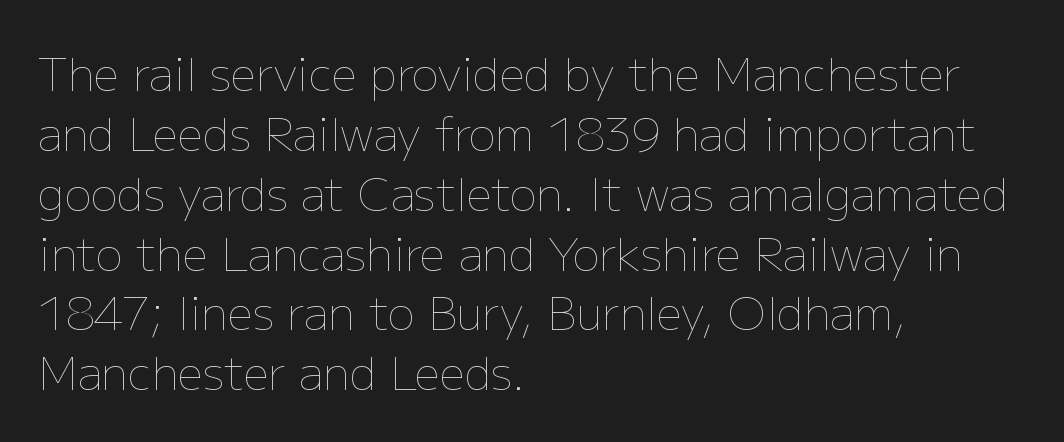
Q: Is the text bold? A: No.
Q: Is the text italic (slanted)? A: No, it is upright.
Q: Is the text underlined? A: No.
Q: How is the paragraph aligned? A: Left-aligned.
Q: Is the spacing between letters normal or unusually wide? A: Normal.
Q: Is the spacing between lines tight, normal or loose? A: Normal.
Q: Width (condensed, normal, or wide)? A: Normal.
Q: Stroke contrast? A: Low.
Q: x-height? A: Medium.
Q: Monospaced? A: No.
